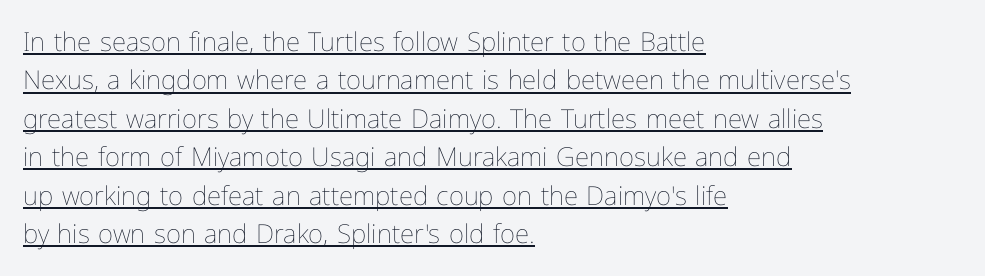
The image shows 26 px text type, upright; set left-aligned, normal line spacing (1.48x), normal letter spacing, underlined.
